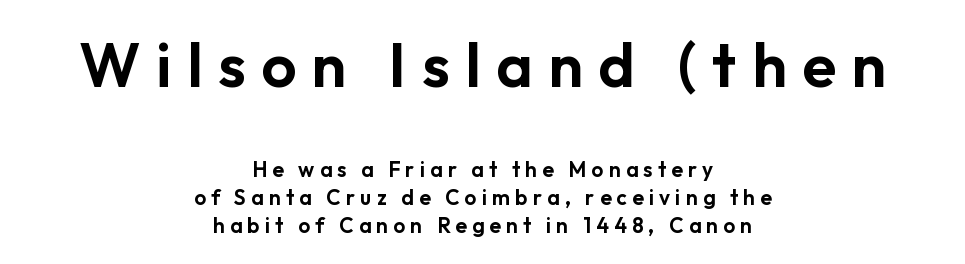
{"serif": "no", "italic": "no", "width": "normal", "stroke_contrast": "low", "x_height": "medium", "monospaced": "no", "underline": "no", "align": "center", "line_spacing": "normal", "line_spacing_ratio": 1.32, "letter_spacing": "wide", "letter_spacing_em": 0.25, "larger_block": "first", "size_ratio": 2.95, "glyph_px": 62}
